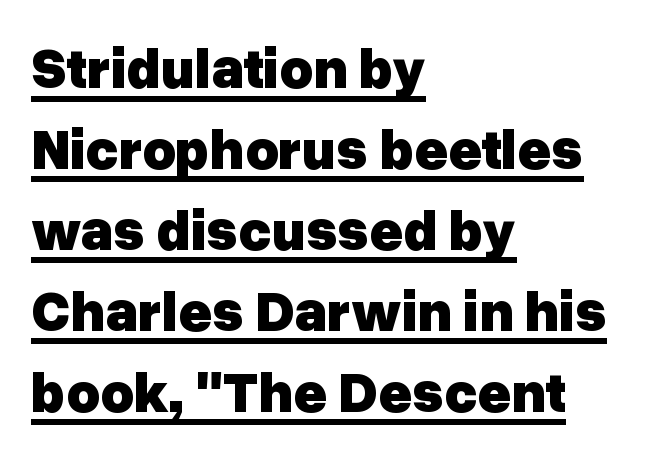
Q: Is the text bold? A: Yes.
Q: Is the text italic (slanted)? A: No, it is upright.
Q: Is the typeface a serif or a sans-serif typeface? A: Sans-serif.
Q: Is the text underlined? A: Yes.
Q: How is the paragraph aligned? A: Left-aligned.
Q: Is the spacing between letters normal or unusually wide? A: Normal.
Q: Is the spacing between lines tight, normal or loose? A: Normal.
Q: Width (condensed, normal, or wide)? A: Normal.
Q: Stroke contrast? A: Low.
Q: x-height? A: Medium.
Q: Monospaced? A: No.
